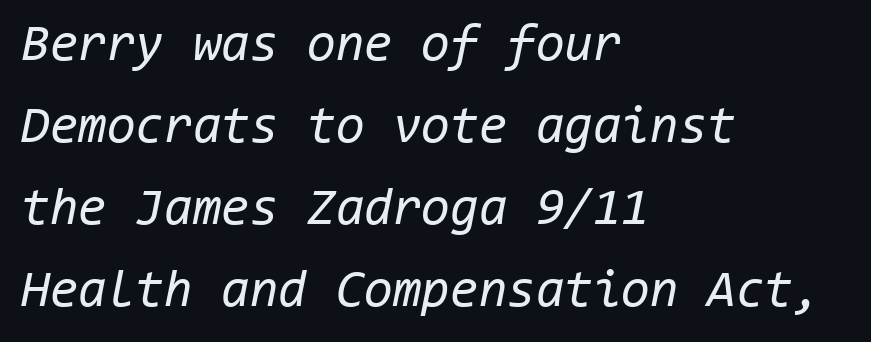
{"italic": "yes", "lean": "right", "slant_degrees": 11, "bold": "no", "weight": "regular", "width": "normal", "stroke_contrast": "low", "x_height": "medium", "monospaced": "yes", "underline": "no", "align": "left", "line_spacing": "normal", "line_spacing_ratio": 1.58, "letter_spacing": "normal", "letter_spacing_em": 0.0, "glyph_px": 52}
